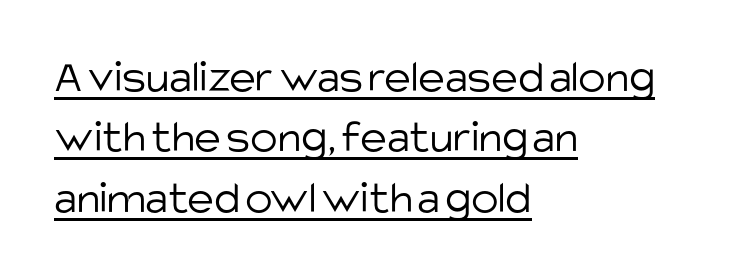
The image shows 46 px light sans-serif type, upright; set left-aligned, normal line spacing (1.31x), normal letter spacing, underlined; low stroke contrast and a large x-height.
